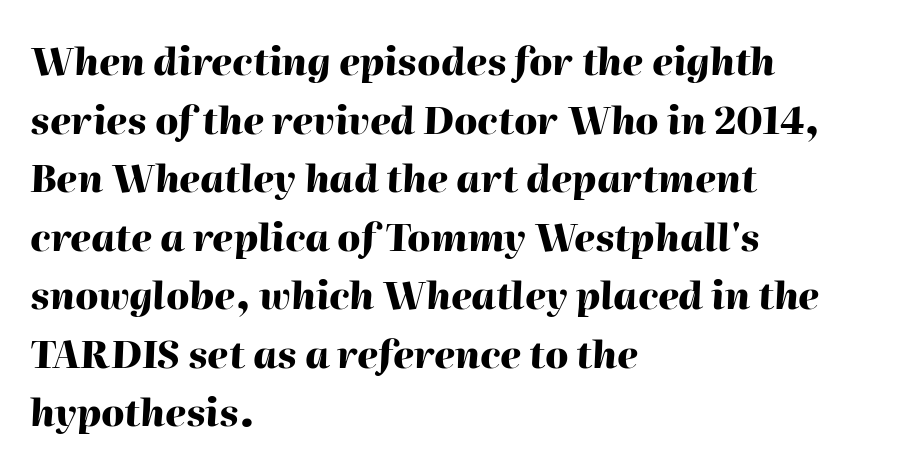
The image shows 38 px heavy type, italic (leaning right); set left-aligned, normal line spacing (1.54x), normal letter spacing, not underlined; high stroke contrast and a medium x-height.
